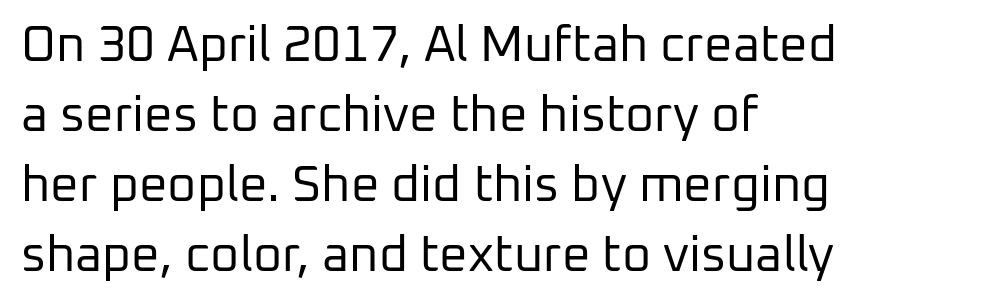
Q: Is the text bold? A: No.
Q: Is the text italic (slanted)? A: No, it is upright.
Q: Is the typeface a serif or a sans-serif typeface? A: Sans-serif.
Q: Is the text underlined? A: No.
Q: How is the paragraph aligned? A: Left-aligned.
Q: Is the spacing between letters normal or unusually wide? A: Normal.
Q: Is the spacing between lines tight, normal or loose? A: Normal.
Q: Width (condensed, normal, or wide)? A: Normal.
Q: Stroke contrast? A: Low.
Q: x-height? A: Medium.
Q: Monospaced? A: No.
